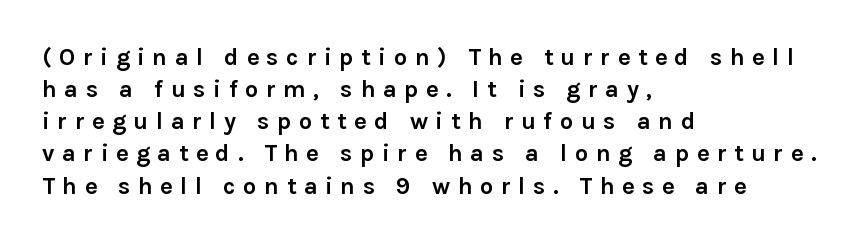
Underline: absent. This sample uses an upright cut, with every glyph sitting square on the baseline. Typeset ragged right — the left edge is the straight one. Words appear elongated and porous because spacing is wide. These lines sit exactly where default settings would place them. The characters look thick and weighty, a clear bold.
